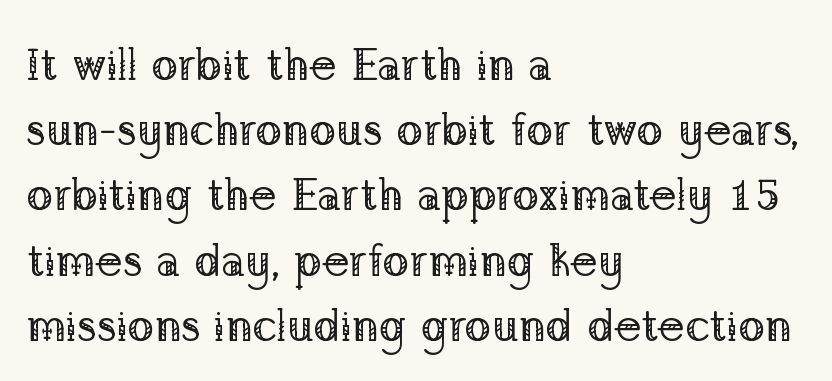
The image shows 45 px regular-weight serif type, upright; set left-aligned, normal line spacing (1.45x), normal letter spacing, not underlined; low stroke contrast and a medium x-height.
